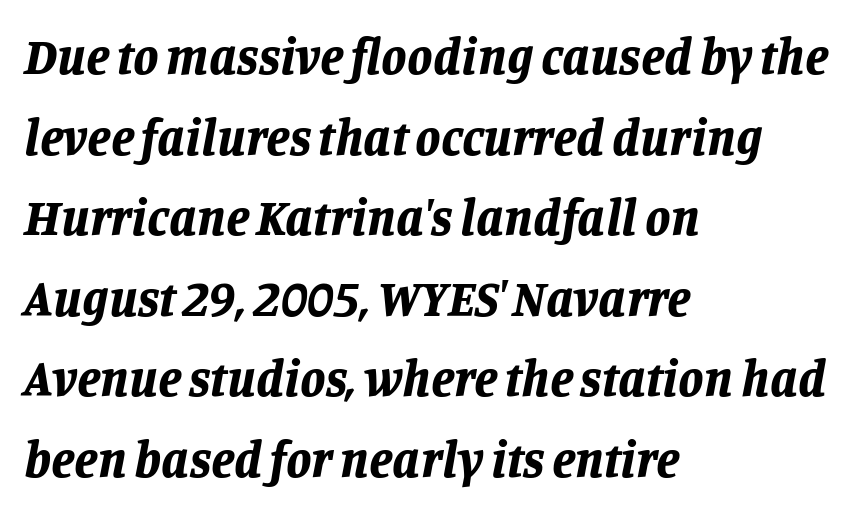
Plenty of ink on the page — the face is bold. Words float on clear page, feet unadorned. This sample uses an oblique cut, with every glyph tilted off the vertical. Think of a printed novel: that variable character pitch is what you see here.
